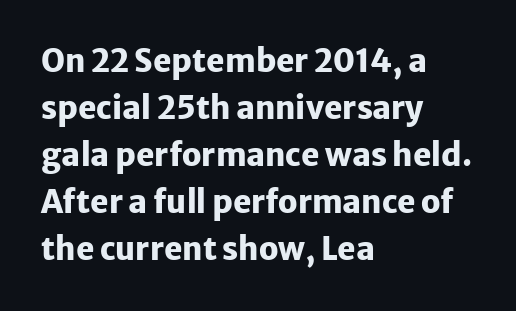
The image shows 31 px heavy sans-serif type, upright; set left-aligned, normal line spacing (1.52x), normal letter spacing, not underlined; low stroke contrast and a medium x-height.
